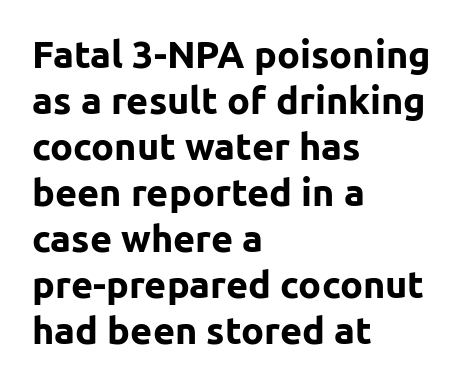
{"serif": "no", "italic": "no", "bold": "yes", "weight": "bold", "width": "normal", "stroke_contrast": "low", "x_height": "medium", "monospaced": "no", "underline": "no", "align": "left", "line_spacing_ratio": 1.21, "letter_spacing": "normal", "letter_spacing_em": 0.0, "glyph_px": 38}
